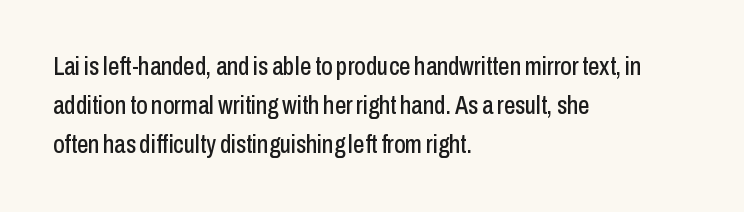
The image shows 25 px text type, upright; set left-aligned, normal line spacing (1.56x), normal letter spacing, not underlined.
